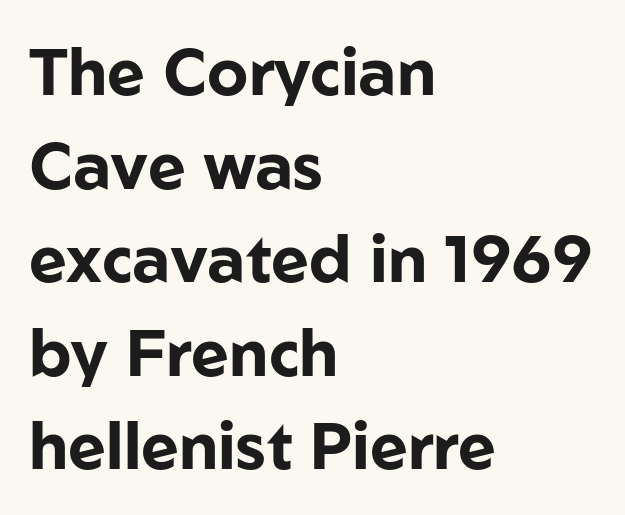
Q: Is the text bold? A: Yes.
Q: Is the text italic (slanted)? A: No, it is upright.
Q: Is the typeface a serif or a sans-serif typeface? A: Sans-serif.
Q: Is the text underlined? A: No.
Q: How is the paragraph aligned? A: Left-aligned.
Q: Is the spacing between letters normal or unusually wide? A: Normal.
Q: Is the spacing between lines tight, normal or loose? A: Normal.
Q: Width (condensed, normal, or wide)? A: Normal.
Q: Stroke contrast? A: Low.
Q: x-height? A: Medium.
Q: Monospaced? A: No.
